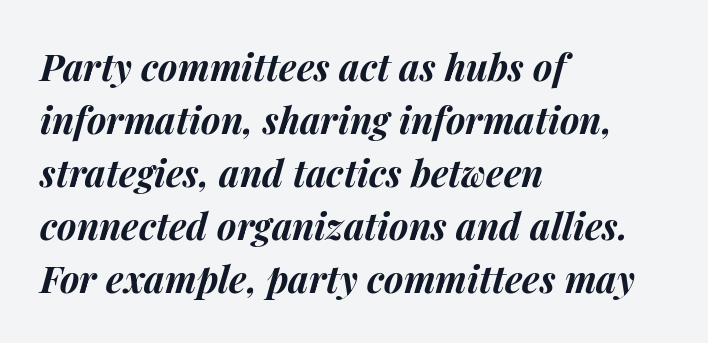
{"italic": "yes", "lean": "right", "slant_degrees": 14, "bold": "yes", "weight": "bold", "width": "normal", "stroke_contrast": "medium", "x_height": "medium", "monospaced": "no", "underline": "no", "align": "left", "line_spacing": "normal", "line_spacing_ratio": 1.43, "letter_spacing": "normal", "letter_spacing_em": 0.0, "glyph_px": 37}
